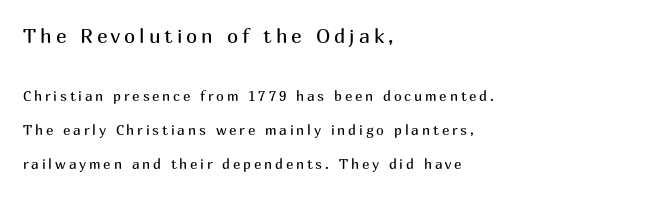
The image shows 20 px text type, upright; set left-aligned, loose line spacing (2.42x), unusually wide letter spacing (+0.2 em), not underlined; the first (top) block is 1.43x larger.
